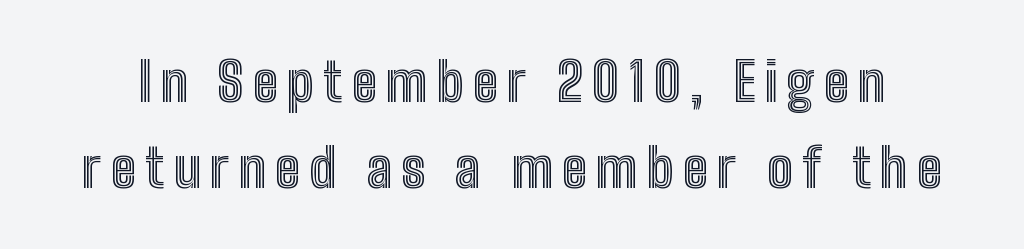
Nobody drew a line under any word here. You could not count columns in this text — the font is proportionally spaced. Evenly set lines give the paragraph a standard silhouette. This is the regular roman posture of the typeface.
